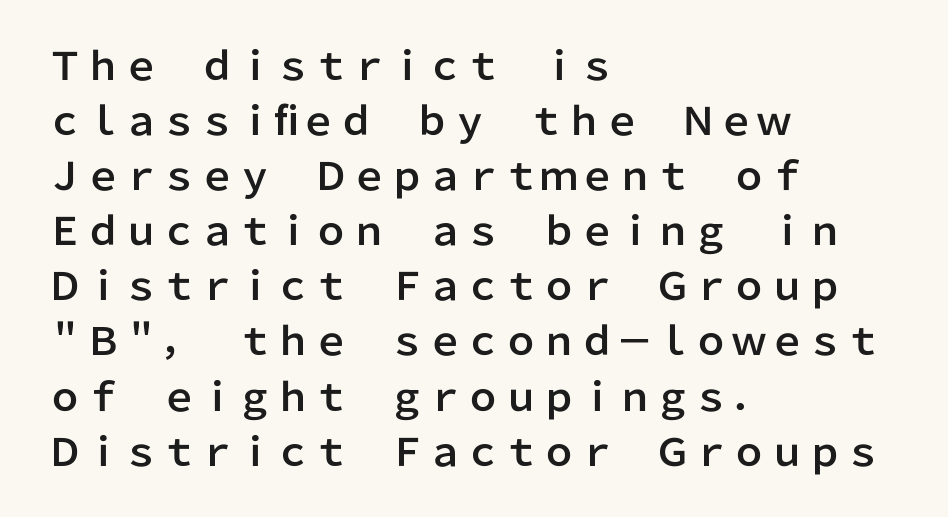
{"serif": "no", "italic": "no", "width": "normal", "stroke_contrast": "low", "x_height": "medium", "monospaced": "no", "underline": "no", "align": "left", "line_spacing": "normal", "line_spacing_ratio": 1.45, "letter_spacing": "normal", "letter_spacing_em": 0.0, "glyph_px": 38}
